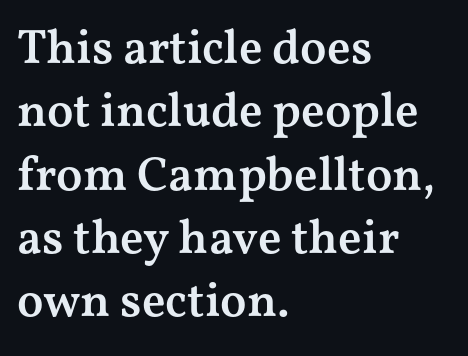
Lines of text with bare space underneath. Each glyph is drawn with semibold strokes, heavier than normal yet not fully bold. Leading matches the norm, producing a regular column. Posture: straight, roman, zero tilt. The line texture is even and compact thanks to regular tracking.
